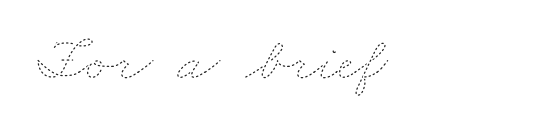
Q: Is the text bold? A: No.
Q: Is the text underlined? A: No.
Q: Is the spacing between letters normal or unusually wide? A: Normal.
Q: Width (condensed, normal, or wide)? A: Wide.
Q: Stroke contrast? A: Low.
Q: x-height? A: Small.
Q: Monospaced? A: No.
